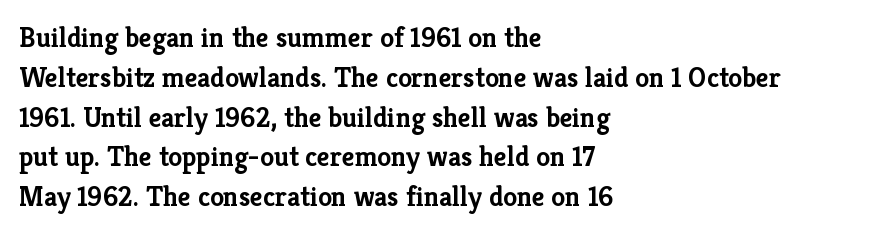
Q: Is the text bold? A: Yes.
Q: Is the text italic (slanted)? A: No, it is upright.
Q: Is the typeface a serif or a sans-serif typeface? A: Serif.
Q: Is the text underlined? A: No.
Q: How is the paragraph aligned? A: Left-aligned.
Q: Is the spacing between letters normal or unusually wide? A: Normal.
Q: Is the spacing between lines tight, normal or loose? A: Normal.
Q: Width (condensed, normal, or wide)? A: Normal.
Q: Stroke contrast? A: Low.
Q: x-height? A: Medium.
Q: Monospaced? A: No.
